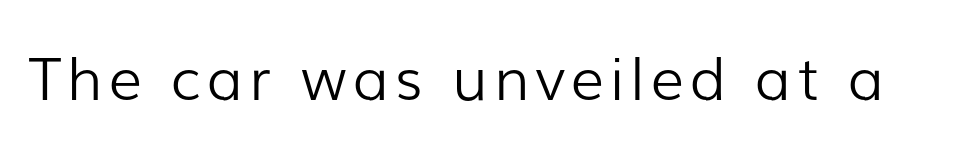
{"serif": "no", "italic": "no", "bold": "no", "weight": "light", "width": "normal", "stroke_contrast": "low", "x_height": "medium", "monospaced": "no", "underline": "no", "glyph_px": 59}
